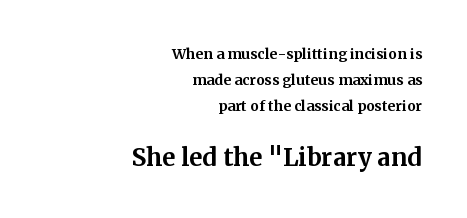
{"italic": "no", "bold": "yes", "underline": "no", "align": "right", "line_spacing_ratio": 1.85, "letter_spacing": "normal", "letter_spacing_em": 0.0, "larger_block": "second", "size_ratio": 1.71, "glyph_px": 24}
